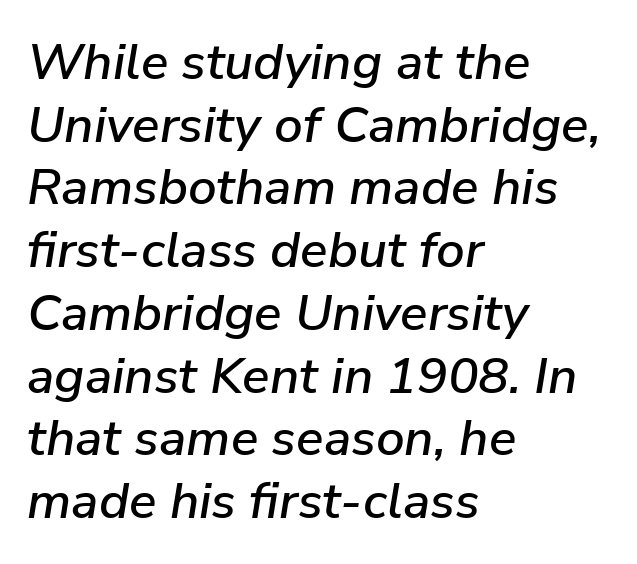
The image shows 51 px text type, italic (leaning right); set left-aligned, line spacing 1.23x, normal letter spacing, not underlined; low stroke contrast and a medium x-height.
